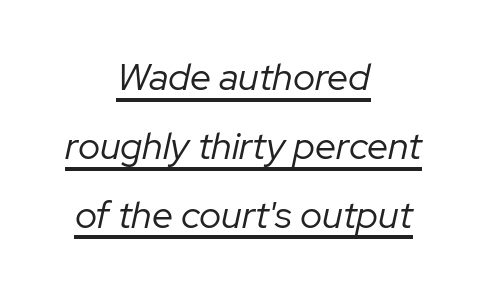
Q: Is the text bold? A: No.
Q: Is the text italic (slanted)? A: Yes, it leans right by about 12 degrees.
Q: Is the text underlined? A: Yes.
Q: How is the paragraph aligned? A: Centered.
Q: Is the spacing between letters normal or unusually wide? A: Normal.
Q: Width (condensed, normal, or wide)? A: Normal.
Q: Stroke contrast? A: Low.
Q: x-height? A: Medium.
Q: Monospaced? A: No.
